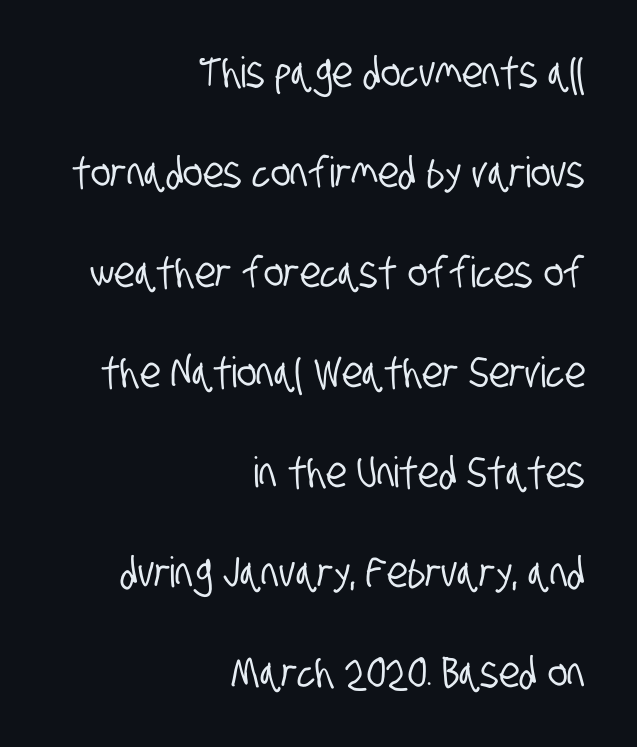
The image shows 42 px condensed sans-serif type; set right-aligned, loose line spacing (2.38x), normal letter spacing, not underlined; low stroke contrast and a large x-height.
